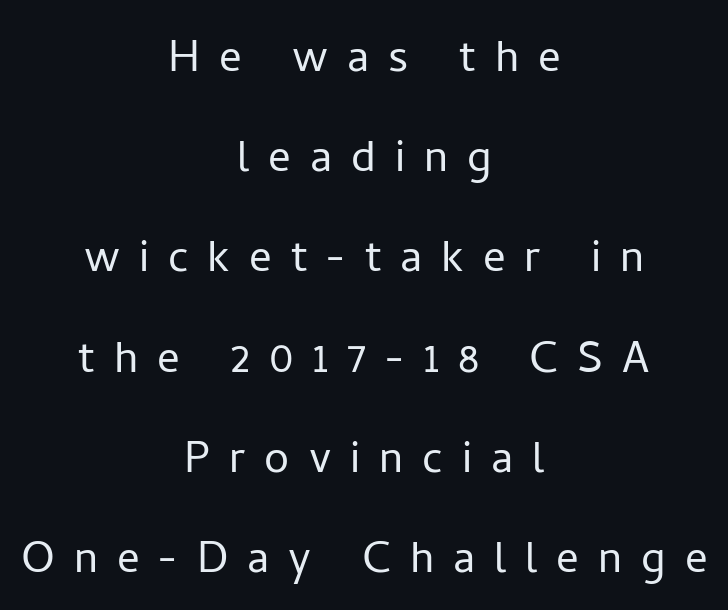
{"serif": "no", "italic": "no", "bold": "no", "weight": "light", "width": "normal", "stroke_contrast": "low", "x_height": "medium", "monospaced": "no", "underline": "no", "align": "center", "line_spacing_ratio": 1.79, "letter_spacing": "wide", "letter_spacing_em": 0.34, "glyph_px": 56}
